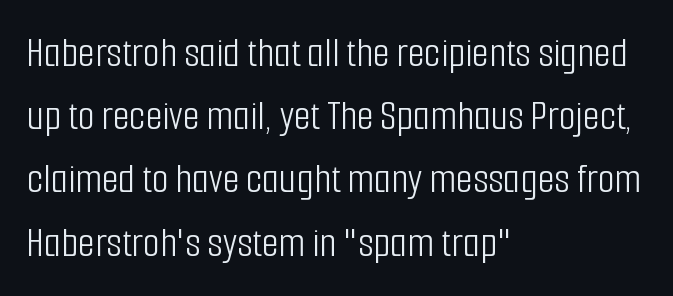
{"serif": "no", "italic": "no", "bold": "no", "weight": "light", "width": "condensed", "stroke_contrast": "low", "x_height": "medium", "monospaced": "no", "underline": "no", "align": "left", "line_spacing": "normal", "line_spacing_ratio": 1.47, "letter_spacing": "normal", "letter_spacing_em": 0.0, "glyph_px": 43}
